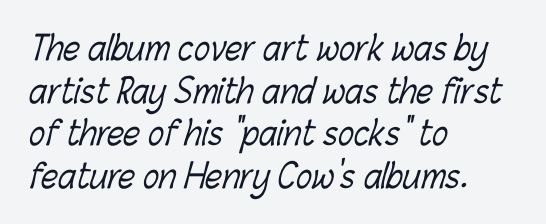
{"bold": "no", "weight": "light", "width": "condensed", "stroke_contrast": "low", "x_height": "medium", "monospaced": "no", "underline": "no", "align": "left", "line_spacing": "normal", "line_spacing_ratio": 1.29, "letter_spacing": "normal", "letter_spacing_em": 0.0, "glyph_px": 33}
